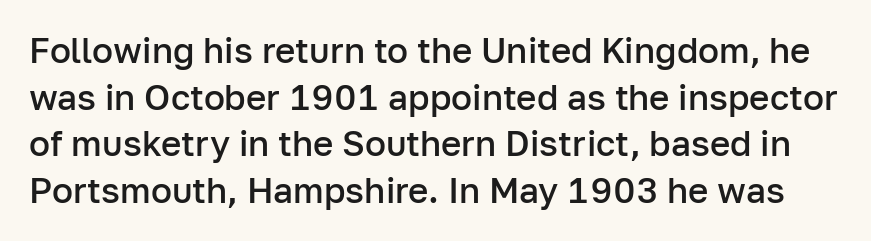
The image shows 35 px semibold sans-serif type, upright; set normal line spacing (1.33x), normal letter spacing, not underlined; low stroke contrast and a medium x-height.
